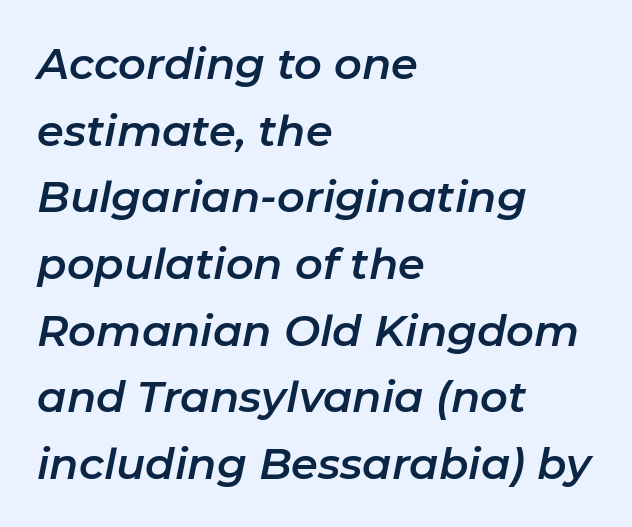
Q: Is the text italic (slanted)? A: Yes, it leans right by about 11 degrees.
Q: Is the text underlined? A: No.
Q: How is the paragraph aligned? A: Left-aligned.
Q: Is the spacing between letters normal or unusually wide? A: Normal.
Q: Is the spacing between lines tight, normal or loose? A: Normal.
Q: Width (condensed, normal, or wide)? A: Normal.
Q: Stroke contrast? A: Low.
Q: x-height? A: Medium.
Q: Monospaced? A: No.
